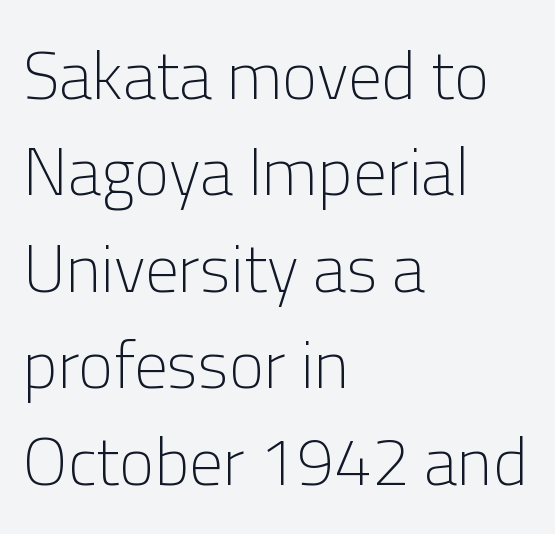
The image shows 67 px light sans-serif type, upright; set left-aligned, normal line spacing (1.44x), normal letter spacing, not underlined; low stroke contrast and a medium x-height.
